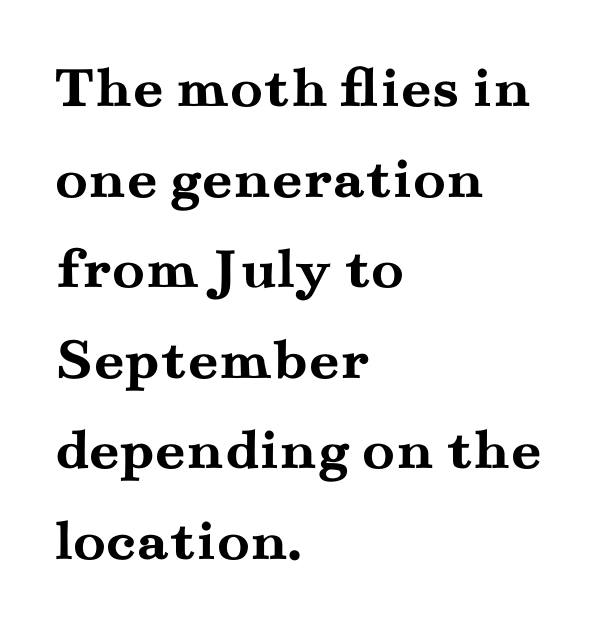
Q: Is the text bold? A: Yes.
Q: Is the text italic (slanted)? A: No, it is upright.
Q: Is the typeface a serif or a sans-serif typeface? A: Serif.
Q: Is the text underlined? A: No.
Q: How is the paragraph aligned? A: Left-aligned.
Q: Is the spacing between letters normal or unusually wide? A: Normal.
Q: Is the spacing between lines tight, normal or loose? A: Normal.
Q: Width (condensed, normal, or wide)? A: Wide.
Q: Stroke contrast? A: Medium.
Q: x-height? A: Small.
Q: Monospaced? A: No.
